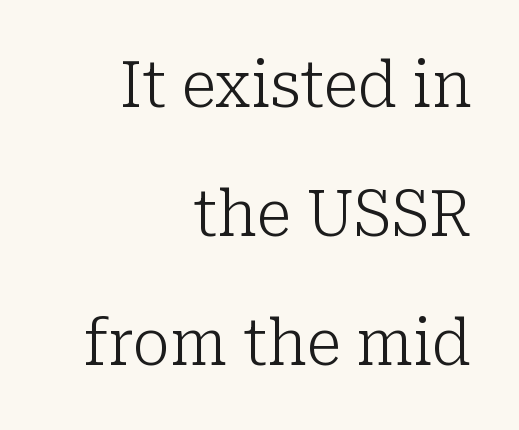
{"serif": "yes", "italic": "no", "bold": "no", "weight": "light", "width": "normal", "stroke_contrast": "low", "x_height": "medium", "monospaced": "no", "underline": "no", "align": "right", "line_spacing": "loose", "line_spacing_ratio": 2.05, "letter_spacing": "normal", "letter_spacing_em": 0.0, "glyph_px": 63}
